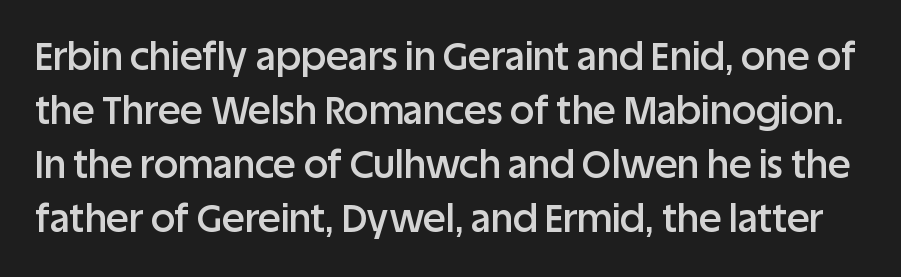
{"serif": "no", "italic": "no", "bold": "semi", "weight": "semibold", "width": "normal", "stroke_contrast": "low", "x_height": "large", "monospaced": "no", "underline": "no", "line_spacing": "normal", "line_spacing_ratio": 1.42, "letter_spacing": "normal", "letter_spacing_em": 0.0, "glyph_px": 38}
